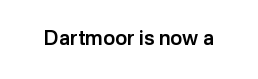
I'd describe the lettering as semibold — firm but not a full bold. The string is rendered with underlining switched off. If you drew a line through each stem, it would be perfectly vertical. Observe the ordinary spacing: letters are neighbours, not strangers.
